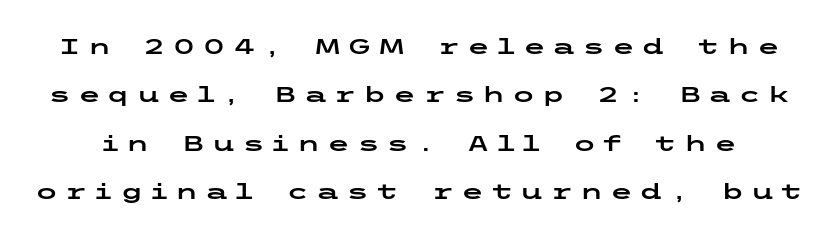
Q: Is the text italic (slanted)? A: No, it is upright.
Q: Is the text underlined? A: No.
Q: Is the spacing between letters normal or unusually wide? A: Unusually wide.
Q: Is the spacing between lines tight, normal or loose? A: Loose.
